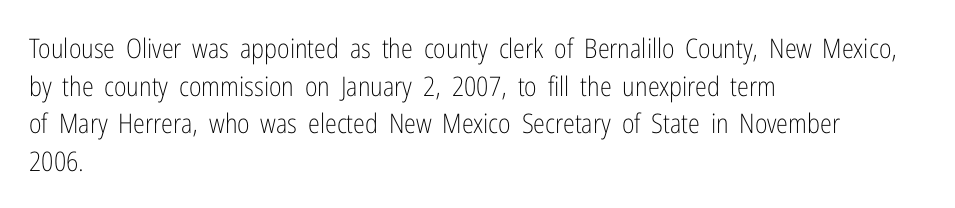
{"italic": "no", "bold": "no", "underline": "no", "align": "left", "line_spacing": "normal", "line_spacing_ratio": 1.39, "letter_spacing": "normal", "letter_spacing_em": 0.0, "glyph_px": 27}
